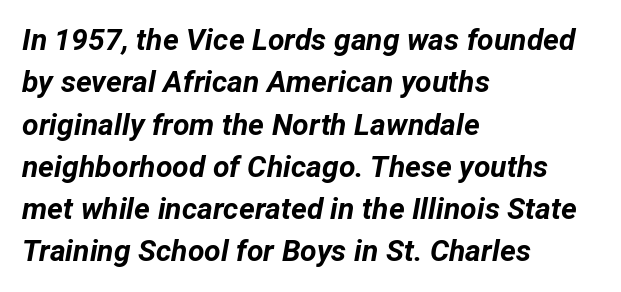
{"italic": "yes", "lean": "right", "slant_degrees": 12, "bold": "yes", "weight": "bold", "width": "normal", "stroke_contrast": "low", "x_height": "medium", "monospaced": "no", "underline": "no", "align": "left", "line_spacing": "normal", "line_spacing_ratio": 1.41, "letter_spacing": "normal", "letter_spacing_em": 0.0, "glyph_px": 30}
